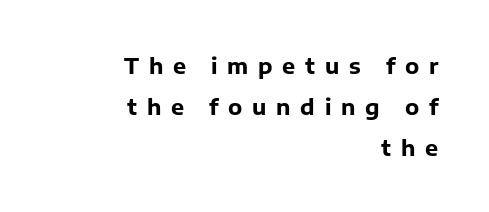
Q: Is the text bold? A: Yes.
Q: Is the text italic (slanted)? A: No, it is upright.
Q: Is the text underlined? A: No.
Q: How is the paragraph aligned? A: Right-aligned.
Q: Is the spacing between letters normal or unusually wide? A: Unusually wide.
